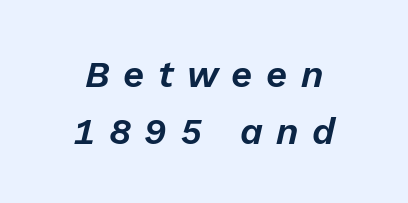
Q: Is the text italic (slanted)? A: Yes, it leans right by about 13 degrees.
Q: Is the text underlined? A: No.
Q: How is the paragraph aligned? A: Centered.
Q: Is the spacing between letters normal or unusually wide? A: Unusually wide.
Q: Is the spacing between lines tight, normal or loose? A: Normal.
Q: Width (condensed, normal, or wide)? A: Normal.
Q: Stroke contrast? A: Low.
Q: x-height? A: Medium.
Q: Monospaced? A: No.
